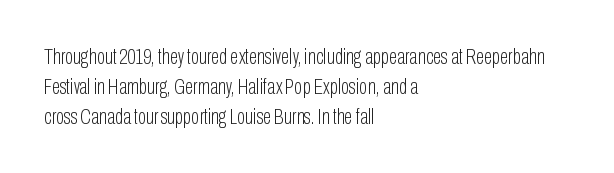
The image shows 22 px text type, upright; set left-aligned, normal line spacing (1.36x), normal letter spacing, not underlined.
